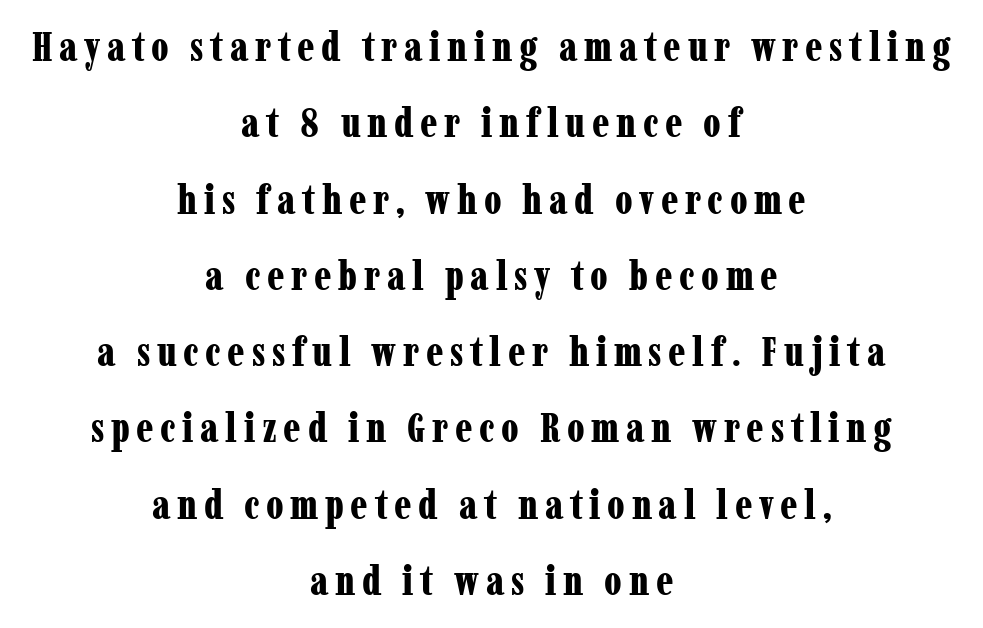
{"serif": "yes", "italic": "no", "bold": "yes", "weight": "bold", "width": "condensed", "stroke_contrast": "low", "x_height": "medium", "monospaced": "no", "underline": "no", "align": "center", "line_spacing_ratio": 1.86, "glyph_px": 41}
